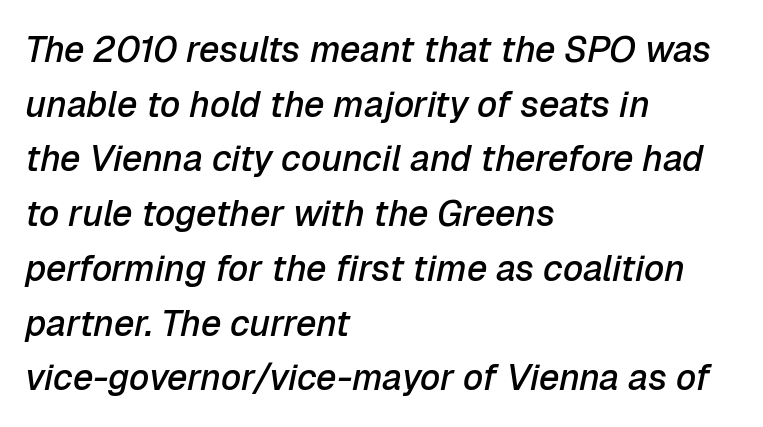
The letterforms sit shoulder to shoulder at normal distance. A semibold gives these letters moderate extra thickness, short of bold. Left-aligned paragraph, ragged on the right. Characters are canted at an angle relative to the baseline's perpendicular. A bare baseline throughout the passage. One glance says typical: line gaps are just what's usual.
